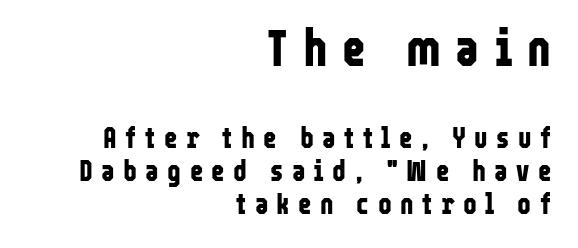
The image shows 51 px bold, condensed sans-serif type, upright; set right-aligned, tight line spacing (1.14x), unusually wide letter spacing (+0.29 em), not underlined; the first (top) block is 1.76x larger; low stroke contrast and a medium x-height.
